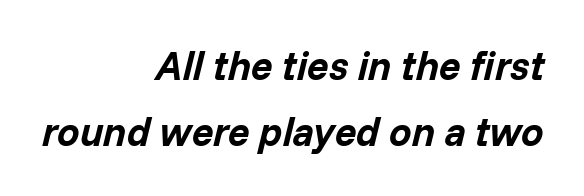
{"italic": "yes", "lean": "right", "slant_degrees": 14, "bold": "yes", "weight": "bold", "width": "normal", "stroke_contrast": "low", "x_height": "medium", "monospaced": "no", "underline": "no", "align": "right", "line_spacing": "normal", "line_spacing_ratio": 1.64, "letter_spacing": "normal", "letter_spacing_em": 0.0, "glyph_px": 40}
